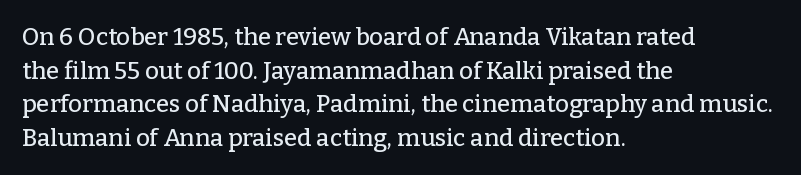
Q: Is the text italic (slanted)? A: No, it is upright.
Q: Is the text underlined? A: No.
Q: How is the paragraph aligned? A: Left-aligned.
Q: Is the spacing between letters normal or unusually wide? A: Normal.
Q: Is the spacing between lines tight, normal or loose? A: Normal.
